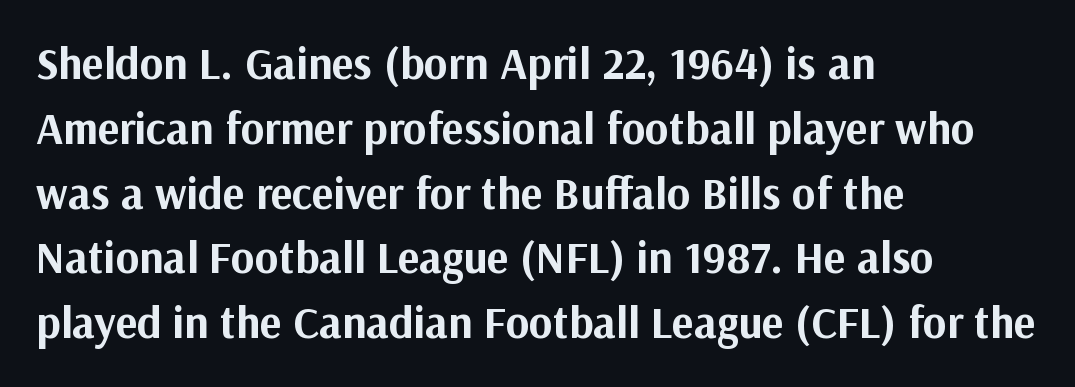
{"serif": "no", "italic": "no", "bold": "yes", "weight": "bold", "width": "normal", "stroke_contrast": "medium", "x_height": "medium", "monospaced": "no", "underline": "no", "align": "left", "line_spacing": "normal", "line_spacing_ratio": 1.44, "letter_spacing": "normal", "letter_spacing_em": 0.0, "glyph_px": 45}
